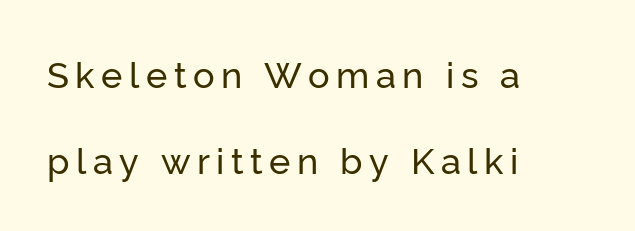
Q: Is the text italic (slanted)? A: No, it is upright.
Q: Is the typeface a serif or a sans-serif typeface? A: Sans-serif.
Q: Is the text underlined? A: No.
Q: How is the paragraph aligned? A: Left-aligned.
Q: Is the spacing between lines tight, normal or loose? A: Loose.
Q: Width (condensed, normal, or wide)? A: Normal.
Q: Stroke contrast? A: Low.
Q: x-height? A: Medium.
Q: Monospaced? A: No.
